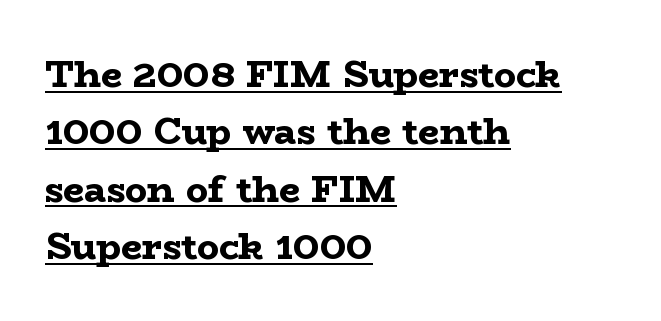
Q: Is the text bold? A: Yes.
Q: Is the text italic (slanted)? A: No, it is upright.
Q: Is the typeface a serif or a sans-serif typeface? A: Serif.
Q: Is the text underlined? A: Yes.
Q: How is the paragraph aligned? A: Left-aligned.
Q: Is the spacing between letters normal or unusually wide? A: Normal.
Q: Is the spacing between lines tight, normal or loose? A: Normal.
Q: Width (condensed, normal, or wide)? A: Wide.
Q: Stroke contrast? A: Low.
Q: x-height? A: Medium.
Q: Monospaced? A: No.
